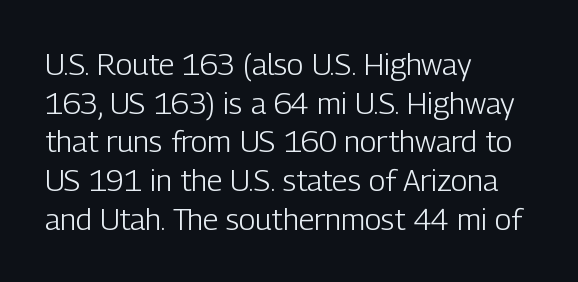
The image shows 30 px light, condensed sans-serif type, upright; set left-aligned, normal line spacing (1.29x), normal letter spacing, not underlined; low stroke contrast and a medium x-height.
